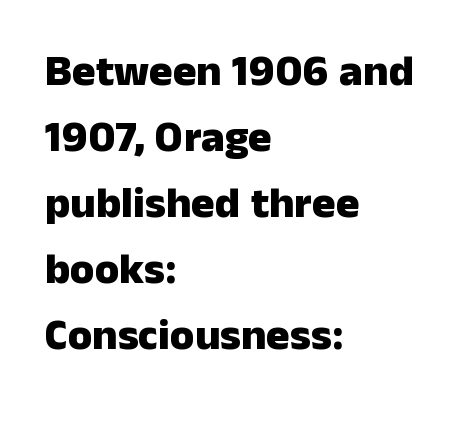
Q: Is the text bold? A: Yes.
Q: Is the text italic (slanted)? A: No, it is upright.
Q: Is the typeface a serif or a sans-serif typeface? A: Sans-serif.
Q: Is the text underlined? A: No.
Q: How is the paragraph aligned? A: Left-aligned.
Q: Is the spacing between letters normal or unusually wide? A: Normal.
Q: Is the spacing between lines tight, normal or loose? A: Normal.
Q: Width (condensed, normal, or wide)? A: Normal.
Q: Stroke contrast? A: Low.
Q: x-height? A: Medium.
Q: Monospaced? A: No.
